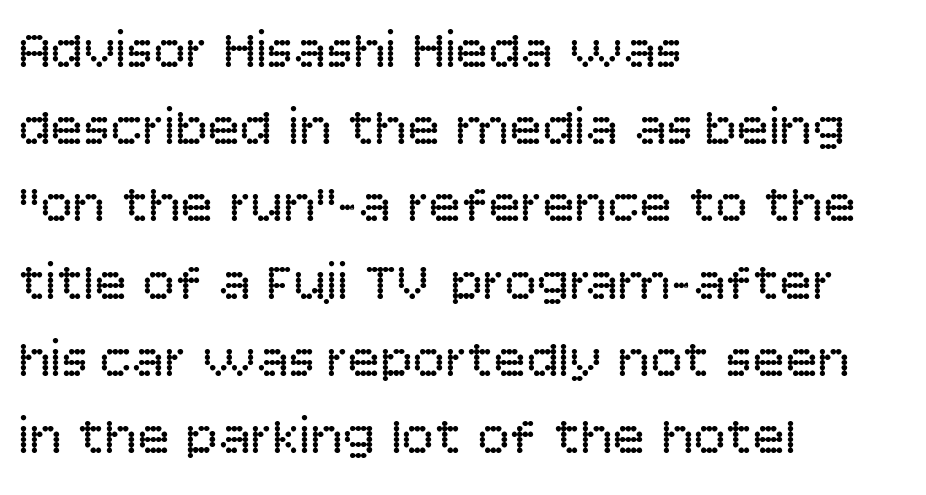
The letters stand straight up with perfectly vertical stems. Unbolded letterforms with no extra heft. These lines are rendered in a variable-pitch font. The lines sit at an ordinary, default distance from one another. This rendering uses left alignment, leaving the right contour irregular.
